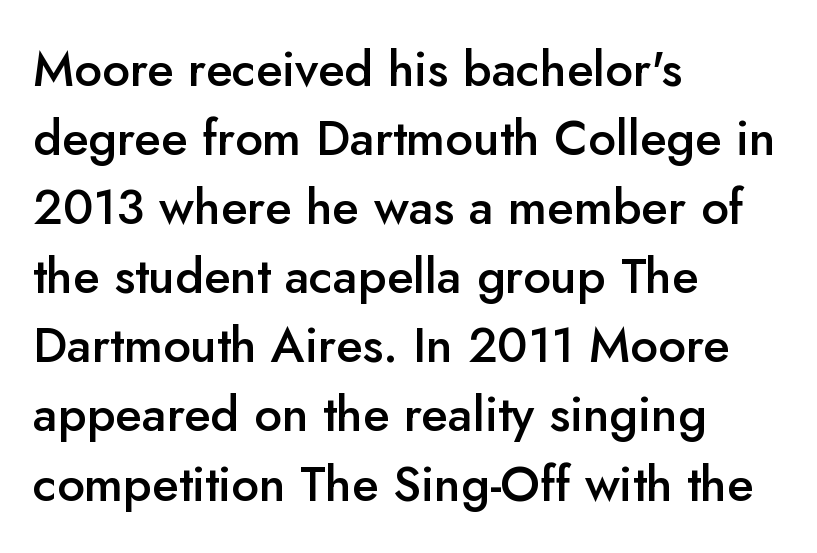
The image shows 49 px semibold sans-serif type, upright; set left-aligned, normal line spacing (1.41x), normal letter spacing, not underlined; low stroke contrast and a small x-height.
